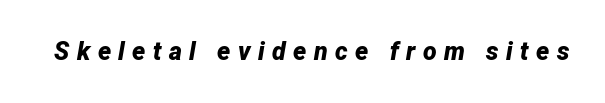
Q: Is the text bold? A: Yes.
Q: Is the text italic (slanted)? A: Yes, it leans right by about 12 degrees.
Q: Is the text underlined? A: No.
Q: Is the spacing between letters normal or unusually wide? A: Unusually wide.
